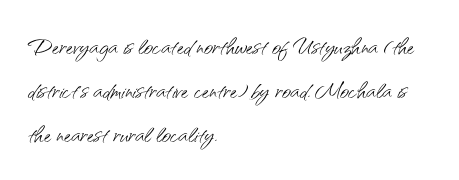
Q: Is the text bold? A: No.
Q: Is the text italic (slanted)? A: Yes.
Q: Is the typeface a serif or a sans-serif typeface? A: Sans-serif.
Q: Is the text underlined? A: No.
Q: How is the paragraph aligned? A: Left-aligned.
Q: Is the spacing between letters normal or unusually wide? A: Normal.
Q: Is the spacing between lines tight, normal or loose? A: Normal.
Q: Width (condensed, normal, or wide)? A: Normal.
Q: Stroke contrast? A: Medium.
Q: x-height? A: Small.
Q: Monospaced? A: No.
